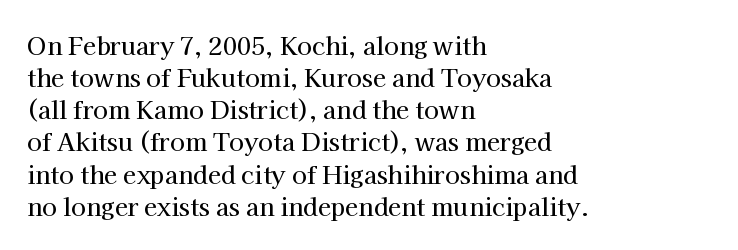
The image shows 24 px text type, upright; set left-aligned, normal line spacing (1.34x), normal letter spacing, not underlined.
